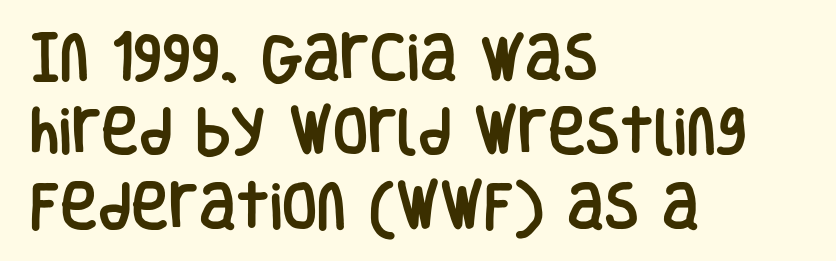
Q: Is the text italic (slanted)? A: No, it is upright.
Q: Is the typeface a serif or a sans-serif typeface? A: Sans-serif.
Q: Is the text underlined? A: No.
Q: How is the paragraph aligned? A: Left-aligned.
Q: Is the spacing between letters normal or unusually wide? A: Normal.
Q: Is the spacing between lines tight, normal or loose? A: Normal.
Q: Width (condensed, normal, or wide)? A: Condensed.
Q: Stroke contrast? A: Low.
Q: x-height? A: Large.
Q: Monospaced? A: No.
